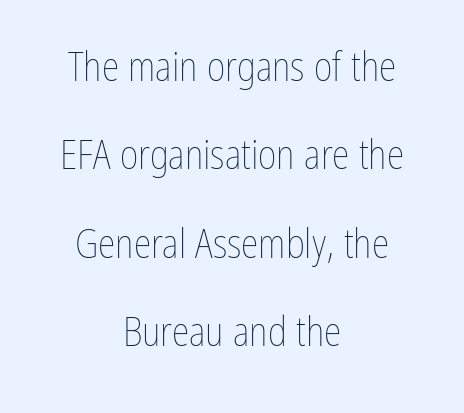
{"italic": "no", "bold": "no", "weight": "thin", "width": "condensed", "stroke_contrast": "low", "x_height": "medium", "monospaced": "no", "underline": "no", "align": "center", "line_spacing": "loose", "line_spacing_ratio": 2.21, "letter_spacing": "normal", "letter_spacing_em": 0.0, "glyph_px": 40}
